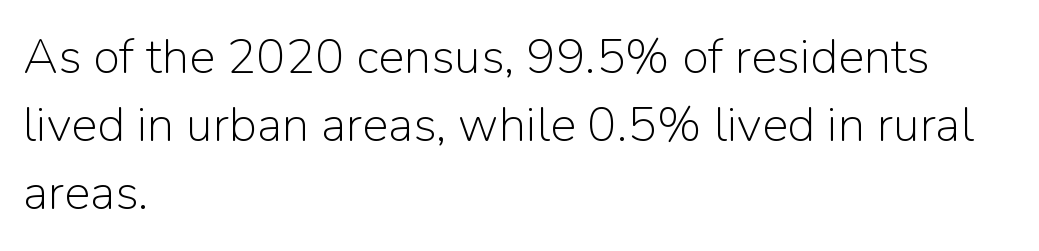
{"serif": "no", "italic": "no", "bold": "no", "weight": "light", "width": "normal", "stroke_contrast": "low", "x_height": "medium", "monospaced": "no", "underline": "no", "align": "left", "line_spacing": "normal", "line_spacing_ratio": 1.39, "letter_spacing": "normal", "letter_spacing_em": 0.0, "glyph_px": 49}
